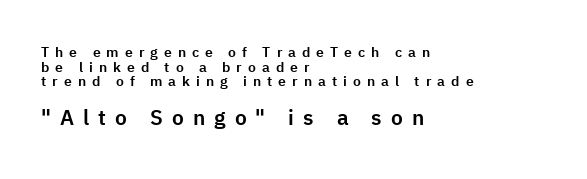
Q: Is the text italic (slanted)? A: No, it is upright.
Q: Is the text underlined? A: No.
Q: How is the paragraph aligned? A: Left-aligned.
Q: Is the spacing between letters normal or unusually wide? A: Unusually wide.
Q: Is the spacing between lines tight, normal or loose? A: Tight.
Q: Which block of text is set in a larger size, the first (top) or the second (bottom)? A: The second (bottom) one.
